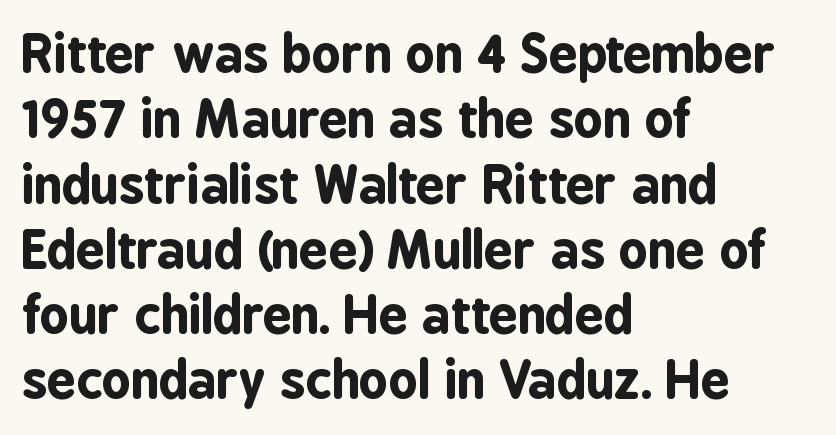
Look at the stroke-to-counter ratio: heavy, a bold. Posture: vertical. The foot of each line stays bare and open. Is this a sans? Yes — the strokes have no serifs. Note the varied advance widths — an 'i' is clearly narrower than an 'm'. This sample is left-justified, so line endings fall wherever the words run out.
